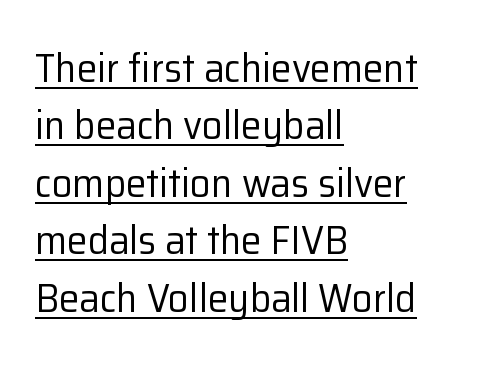
The image shows 41 px regular-weight sans-serif type, upright; set left-aligned, normal line spacing (1.4x), normal letter spacing, underlined; low stroke contrast and a medium x-height.
